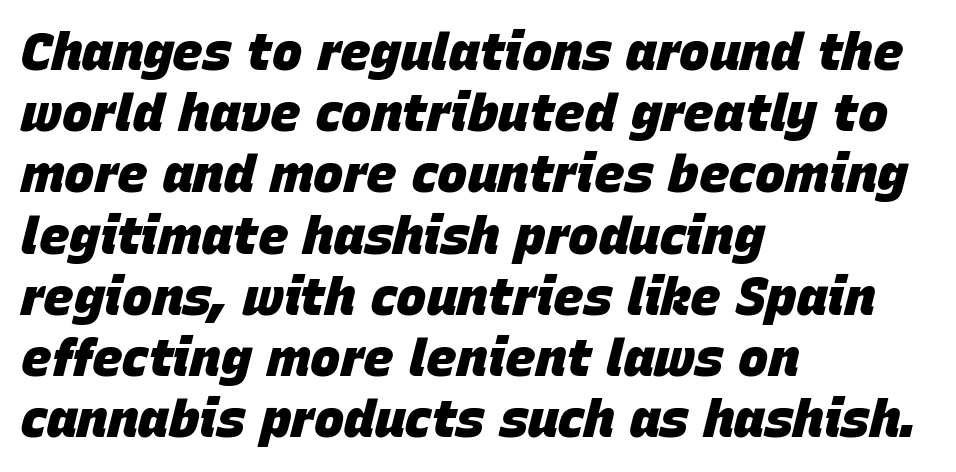
Q: Is the text bold? A: Yes.
Q: Is the text italic (slanted)? A: Yes, it leans right by about 15 degrees.
Q: Is the text underlined? A: No.
Q: How is the paragraph aligned? A: Left-aligned.
Q: Is the spacing between letters normal or unusually wide? A: Normal.
Q: Width (condensed, normal, or wide)? A: Normal.
Q: Stroke contrast? A: Low.
Q: x-height? A: Large.
Q: Monospaced? A: No.
